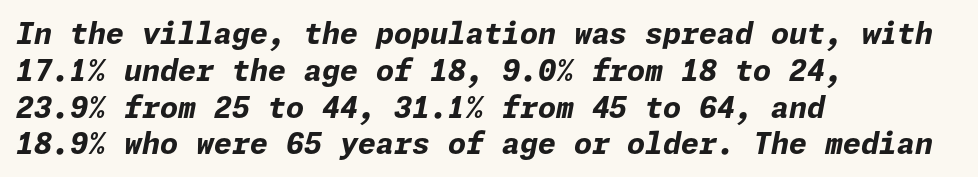
Q: Is the text bold? A: Yes.
Q: Is the text italic (slanted)? A: Yes, it leans right by about 11 degrees.
Q: Is the text underlined? A: No.
Q: How is the paragraph aligned? A: Left-aligned.
Q: Is the spacing between letters normal or unusually wide? A: Normal.
Q: Is the spacing between lines tight, normal or loose? A: Normal.
Q: Width (condensed, normal, or wide)? A: Normal.
Q: Stroke contrast? A: Low.
Q: x-height? A: Medium.
